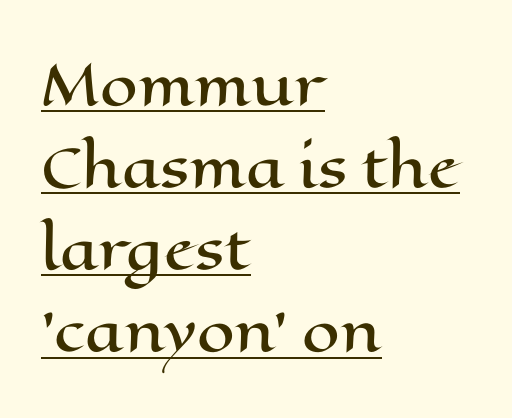
Is the block centered? No — it sits flush against the left margin. Proportional: the letters do not fall into vertical columns. Regarding leading, the lines here are spaced in the standard way. Italic: no, the glyphs are upright roman. In designer terms, the underline attribute is active on this setting.
